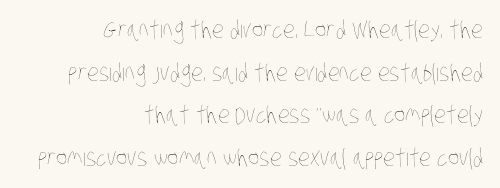
The image shows 24 px text type; set right-aligned, line spacing 1.78x, normal letter spacing, not underlined.
